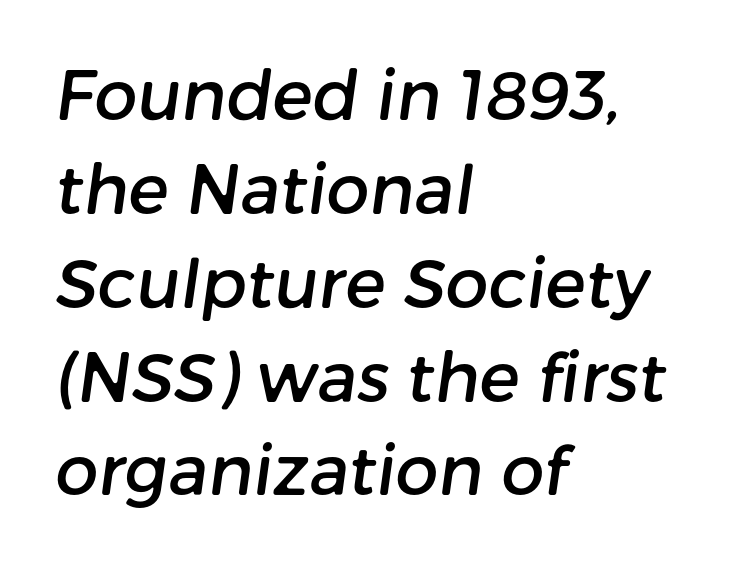
Is the block centered? No — it sits flush against the left margin. Note the varied advance widths — an 'i' is clearly narrower than an 'm'. Nothing sits at the stroke ends, so this counts as sans-serif. The rendering keeps characters at their native spacing. Interline gaps are of average width in this sample.
